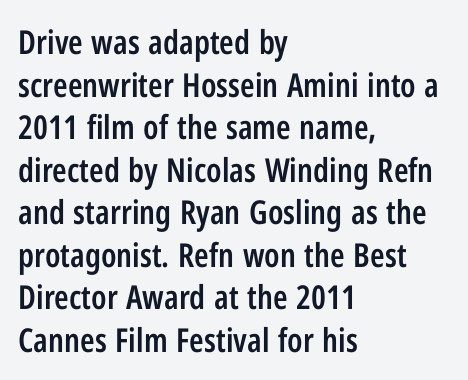
Q: Is the text bold? A: Semi-bold.
Q: Is the text italic (slanted)? A: No, it is upright.
Q: Is the typeface a serif or a sans-serif typeface? A: Sans-serif.
Q: Is the text underlined? A: No.
Q: How is the paragraph aligned? A: Left-aligned.
Q: Is the spacing between letters normal or unusually wide? A: Normal.
Q: Is the spacing between lines tight, normal or loose? A: Normal.
Q: Width (condensed, normal, or wide)? A: Condensed.
Q: Stroke contrast? A: Low.
Q: x-height? A: Medium.
Q: Monospaced? A: No.
